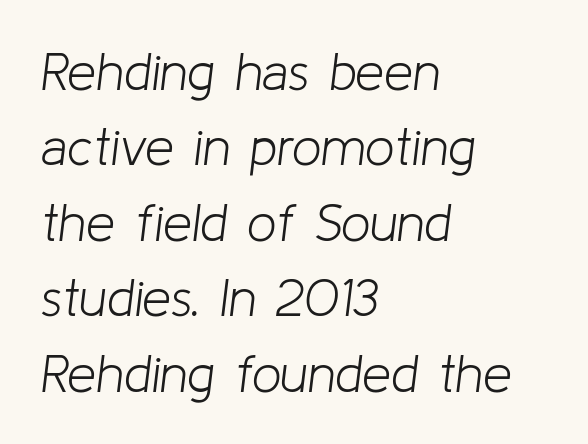
The image shows 52 px light type, italic (leaning right); set left-aligned, normal line spacing (1.45x), normal letter spacing, not underlined; low stroke contrast and a medium x-height.
